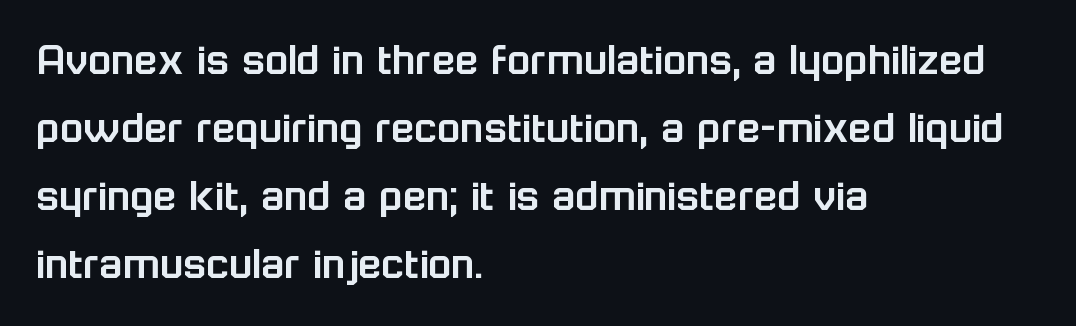
The image shows 48 px sans-serif type, upright; set left-aligned, normal line spacing (1.42x), normal letter spacing, not underlined; low stroke contrast and a medium x-height.
